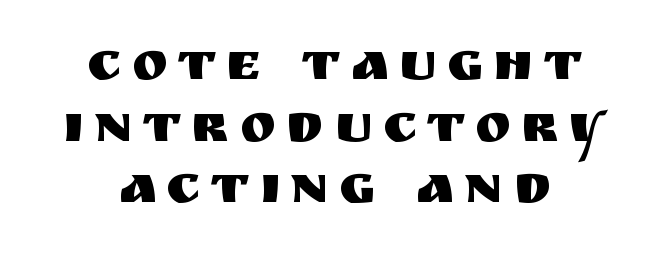
{"serif": "no", "italic": "no", "width": "normal", "stroke_contrast": "medium", "x_height": "large", "monospaced": "no", "underline": "no", "align": "center", "line_spacing": "tight", "line_spacing_ratio": 1.14, "glyph_px": 54}
